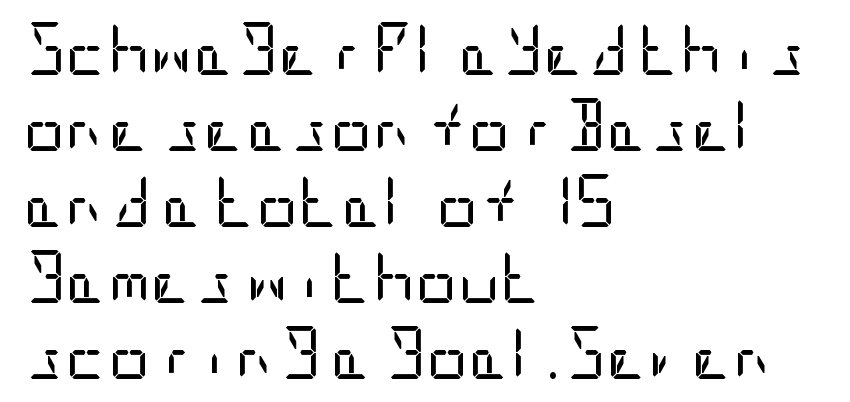
Q: Is the text bold? A: No.
Q: Is the text italic (slanted)? A: No, it is upright.
Q: Is the typeface a serif or a sans-serif typeface? A: Sans-serif.
Q: Is the text underlined? A: No.
Q: How is the paragraph aligned? A: Left-aligned.
Q: Is the spacing between letters normal or unusually wide? A: Normal.
Q: Is the spacing between lines tight, normal or loose? A: Normal.
Q: Width (condensed, normal, or wide)? A: Condensed.
Q: Stroke contrast? A: Low.
Q: x-height? A: Large.
